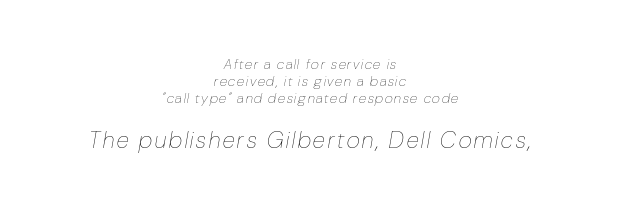
The following chunk of copy outweighs the initial chunk in type size. The passage shown is not underscored anywhere. No letter is thick-stroked: the sample isn't bold. The text block is weighted toward neither margin, spreading evenly from the middle.
